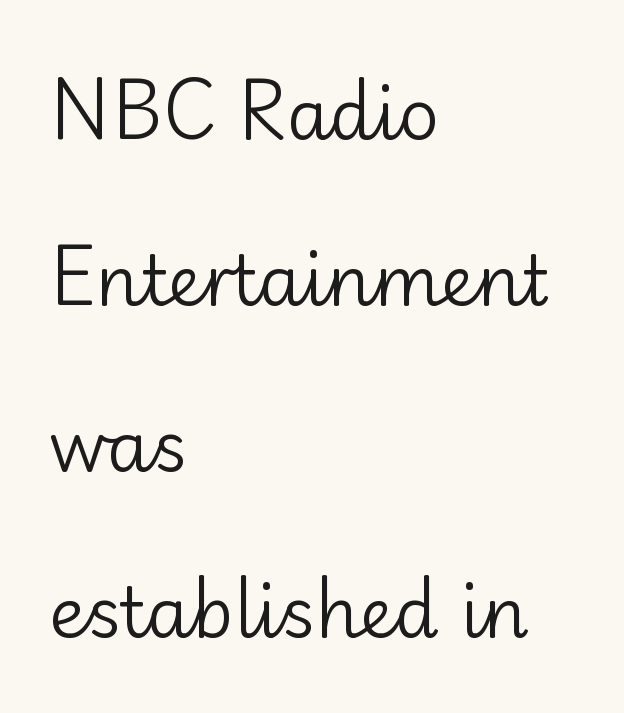
Q: Is the text bold? A: No.
Q: Is the text italic (slanted)? A: No, it is upright.
Q: Is the typeface a serif or a sans-serif typeface? A: Sans-serif.
Q: Is the text underlined? A: No.
Q: How is the paragraph aligned? A: Left-aligned.
Q: Is the spacing between letters normal or unusually wide? A: Normal.
Q: Is the spacing between lines tight, normal or loose? A: Loose.
Q: Width (condensed, normal, or wide)? A: Normal.
Q: Stroke contrast? A: Low.
Q: x-height? A: Small.
Q: Monospaced? A: No.
